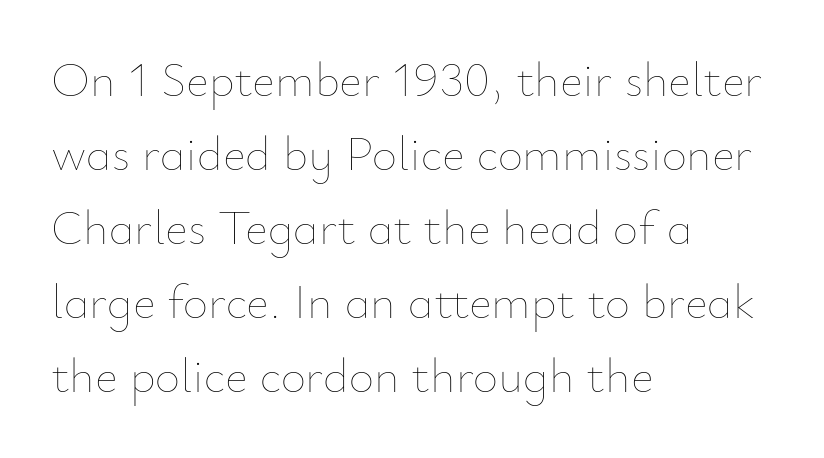
Q: Is the text bold? A: No.
Q: Is the text italic (slanted)? A: No, it is upright.
Q: Is the text underlined? A: No.
Q: How is the paragraph aligned? A: Left-aligned.
Q: Is the spacing between letters normal or unusually wide? A: Normal.
Q: Is the spacing between lines tight, normal or loose? A: Normal.
Q: Width (condensed, normal, or wide)? A: Normal.
Q: Stroke contrast? A: Low.
Q: x-height? A: Small.
Q: Monospaced? A: No.
